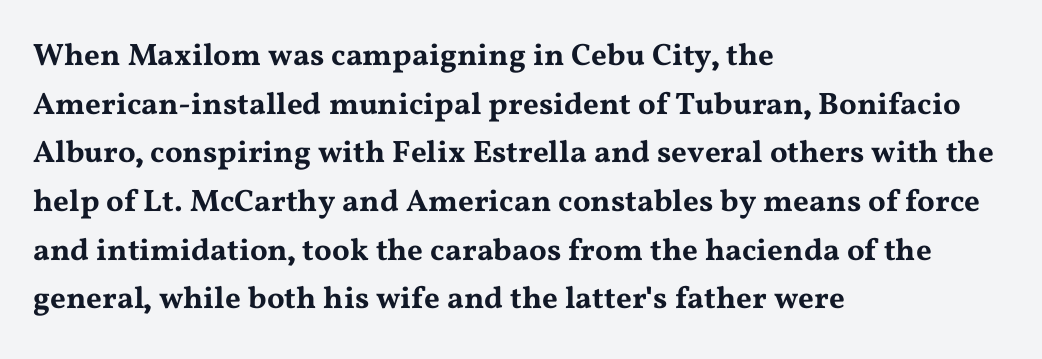
The image shows 31 px wide serif type, upright; set left-aligned, normal line spacing (1.57x), normal letter spacing, not underlined; medium stroke contrast and a medium x-height.
